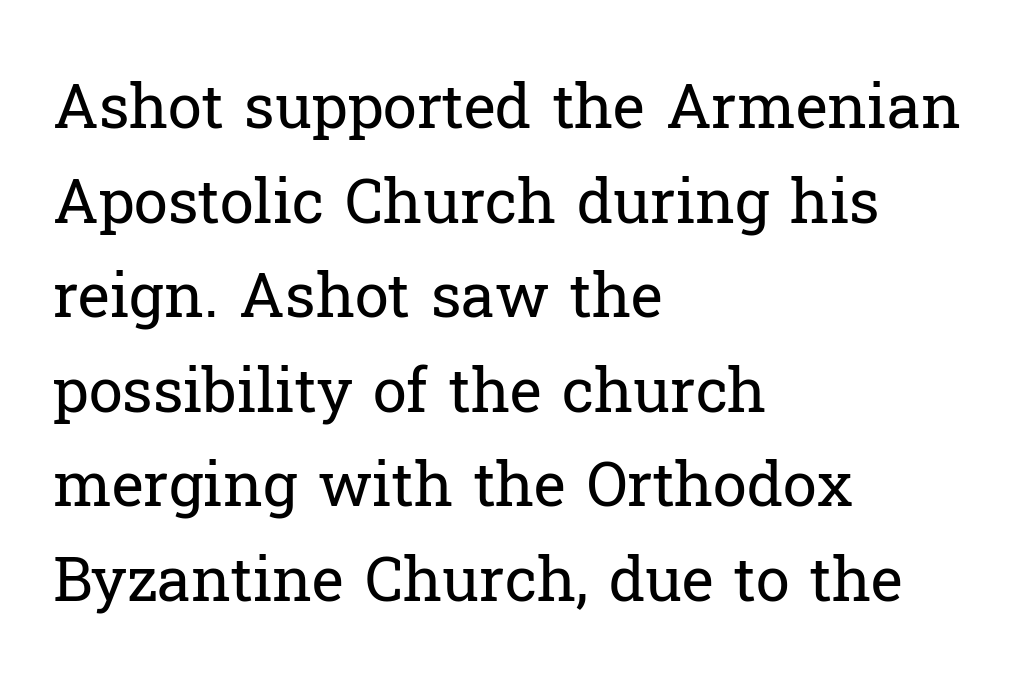
The image shows 61 px regular-weight serif type, upright; set left-aligned, normal line spacing (1.55x), normal letter spacing, not underlined; low stroke contrast and a medium x-height.
